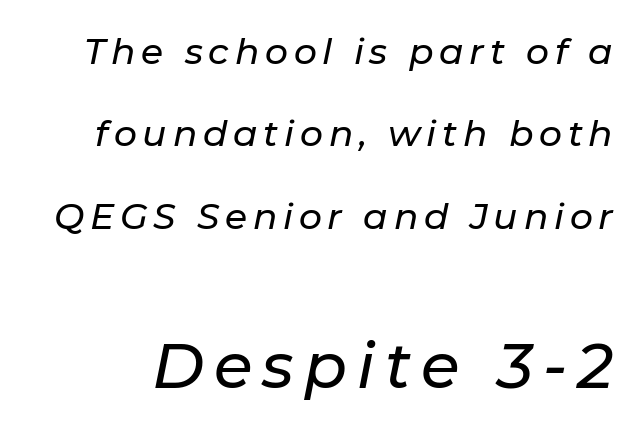
Q: Is the text italic (slanted)? A: Yes, it leans right by about 11 degrees.
Q: Is the text underlined? A: No.
Q: Is the spacing between lines tight, normal or loose? A: Loose.
Q: Which block of text is set in a larger size, the first (top) or the second (bottom)? A: The second (bottom) one.
Q: Width (condensed, normal, or wide)? A: Normal.
Q: Stroke contrast? A: Low.
Q: x-height? A: Medium.
Q: Monospaced? A: No.
